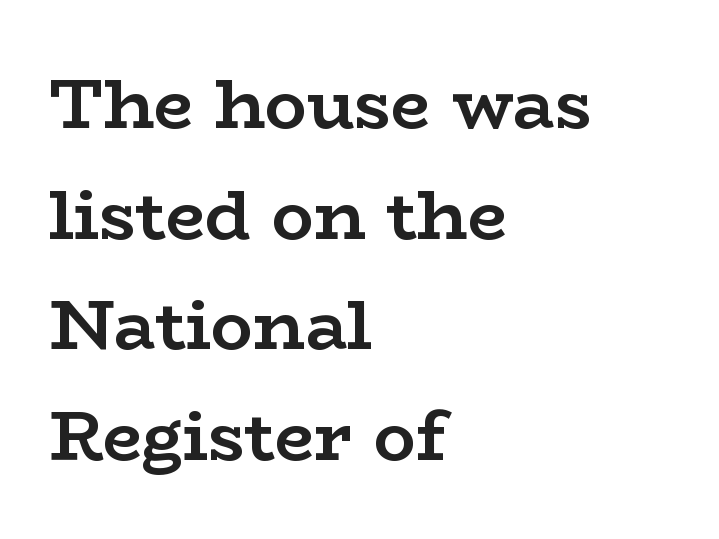
Little horizontal feet cap the strokes, marking this as serif type. The lettering stays uniformly vertical, giving the passage a roman look. You'd pick this weight for a headline — it's a proper bold. The rows are spaced the way most documents space them.
